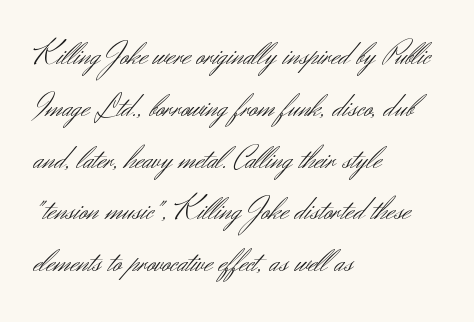
{"serif": "no", "bold": "no", "weight": "light", "width": "normal", "stroke_contrast": "medium", "x_height": "small", "monospaced": "no", "underline": "no", "align": "left", "line_spacing": "normal", "line_spacing_ratio": 1.57, "letter_spacing": "normal", "letter_spacing_em": 0.0, "glyph_px": 33}
